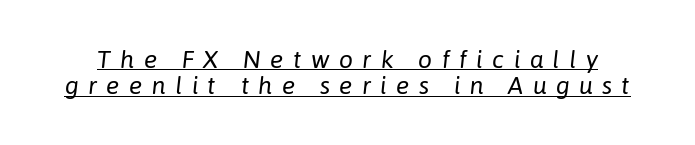
The image shows 25 px text type, italic (leaning right); set tight line spacing (1.05x), unusually wide letter spacing (+0.37 em), underlined.
